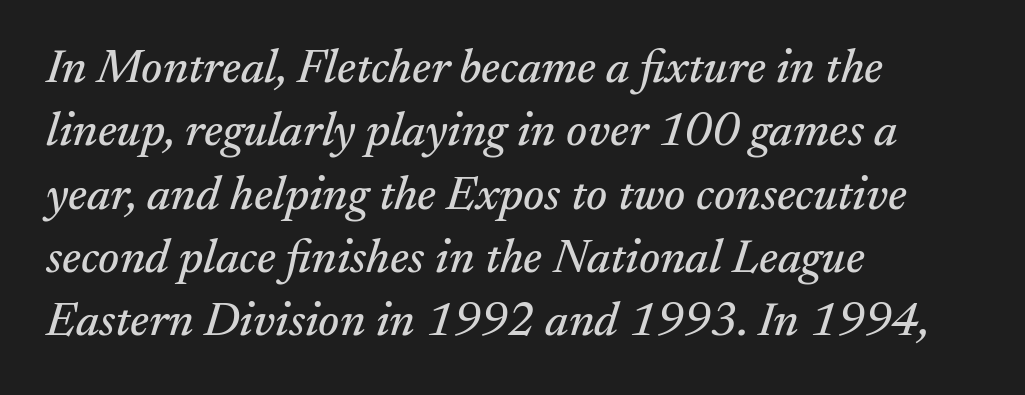
Q: Is the text italic (slanted)? A: Yes, it leans right by about 17 degrees.
Q: Is the typeface a serif or a sans-serif typeface? A: Serif.
Q: Is the text underlined? A: No.
Q: How is the paragraph aligned? A: Left-aligned.
Q: Is the spacing between letters normal or unusually wide? A: Normal.
Q: Is the spacing between lines tight, normal or loose? A: Normal.
Q: Width (condensed, normal, or wide)? A: Normal.
Q: Stroke contrast? A: Medium.
Q: x-height? A: Small.
Q: Monospaced? A: No.
